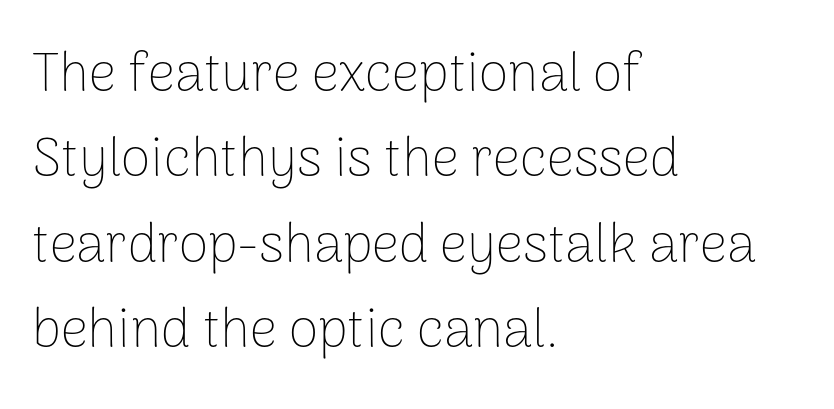
Designer's note — italics off, roman on. Does extra space separate the letters? No, they use regular spacing. The lines are quadded left. This sample uses a sans-serif face. Just letters on the line, the space beneath them empty.
